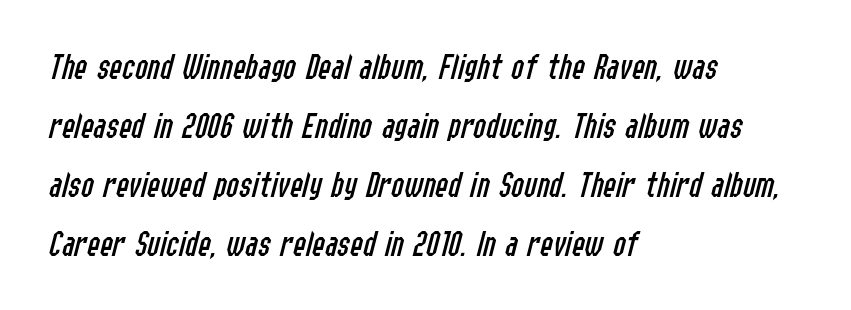
Q: Is the text bold? A: No.
Q: Is the text italic (slanted)? A: Yes, it leans right by about 14 degrees.
Q: Is the text underlined? A: No.
Q: How is the paragraph aligned? A: Left-aligned.
Q: Is the spacing between letters normal or unusually wide? A: Normal.
Q: Is the spacing between lines tight, normal or loose? A: Normal.
Q: Width (condensed, normal, or wide)? A: Condensed.
Q: Stroke contrast? A: Low.
Q: x-height? A: Medium.
Q: Monospaced? A: No.
